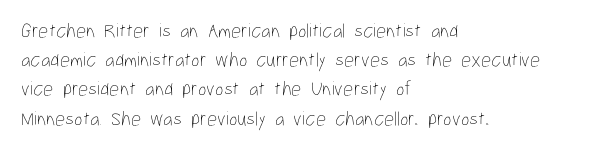
{"italic": "no", "bold": "no", "underline": "no", "align": "left", "line_spacing": "normal", "line_spacing_ratio": 1.46, "letter_spacing": "normal", "letter_spacing_em": 0.0, "glyph_px": 20}
